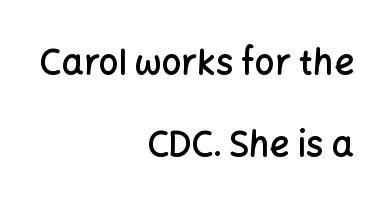
Q: Is the text bold? A: Semi-bold.
Q: Is the text italic (slanted)? A: No, it is upright.
Q: Is the typeface a serif or a sans-serif typeface? A: Sans-serif.
Q: Is the text underlined? A: No.
Q: How is the paragraph aligned? A: Right-aligned.
Q: Is the spacing between letters normal or unusually wide? A: Normal.
Q: Is the spacing between lines tight, normal or loose? A: Loose.
Q: Width (condensed, normal, or wide)? A: Normal.
Q: Stroke contrast? A: Low.
Q: x-height? A: Medium.
Q: Monospaced? A: No.
